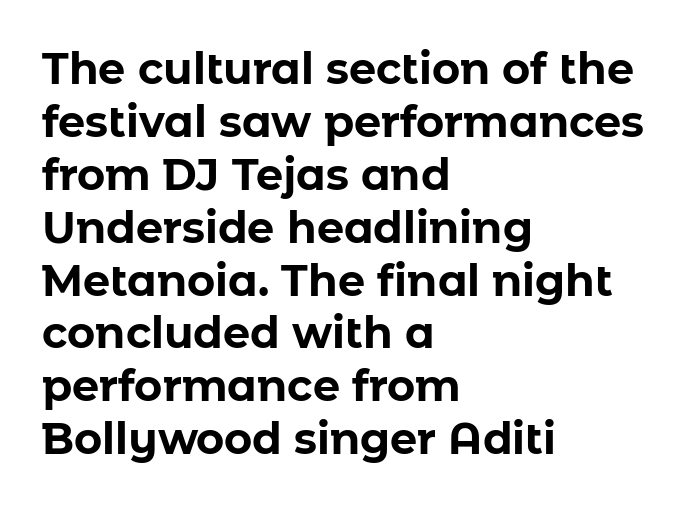
Q: Is the text bold? A: Yes.
Q: Is the text italic (slanted)? A: No, it is upright.
Q: Is the typeface a serif or a sans-serif typeface? A: Sans-serif.
Q: Is the text underlined? A: No.
Q: How is the paragraph aligned? A: Left-aligned.
Q: Is the spacing between letters normal or unusually wide? A: Normal.
Q: Width (condensed, normal, or wide)? A: Normal.
Q: Stroke contrast? A: Low.
Q: x-height? A: Medium.
Q: Monospaced? A: No.
